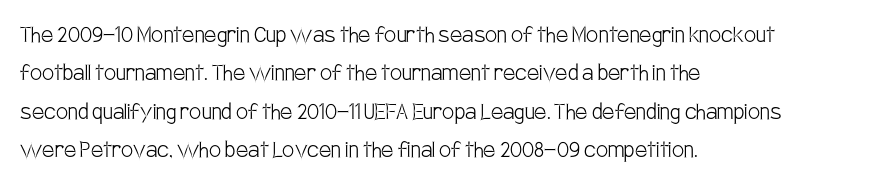
{"italic": "no", "bold": "no", "underline": "no", "align": "left", "line_spacing": "normal", "line_spacing_ratio": 1.42, "letter_spacing": "normal", "letter_spacing_em": 0.0, "glyph_px": 27}
